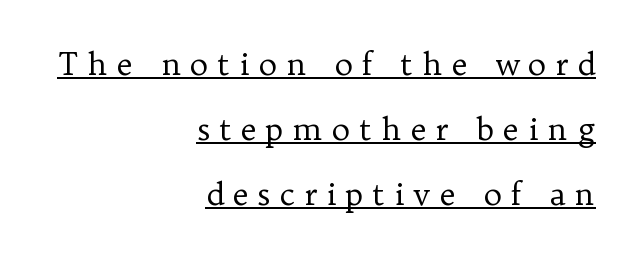
{"serif": "yes", "italic": "no", "bold": "no", "weight": "regular", "width": "normal", "stroke_contrast": "low", "x_height": "medium", "monospaced": "no", "underline": "yes", "align": "right", "line_spacing": "loose", "line_spacing_ratio": 2.09, "letter_spacing": "wide", "letter_spacing_em": 0.29, "glyph_px": 31}
